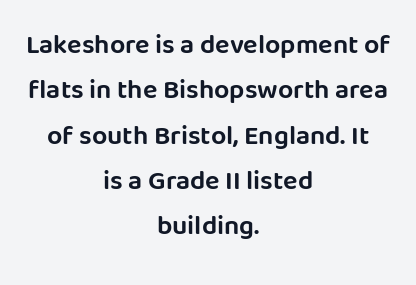
Q: Is the text italic (slanted)? A: No, it is upright.
Q: Is the text underlined? A: No.
Q: How is the paragraph aligned? A: Centered.
Q: Is the spacing between letters normal or unusually wide? A: Normal.
Q: Is the spacing between lines tight, normal or loose? A: Normal.
